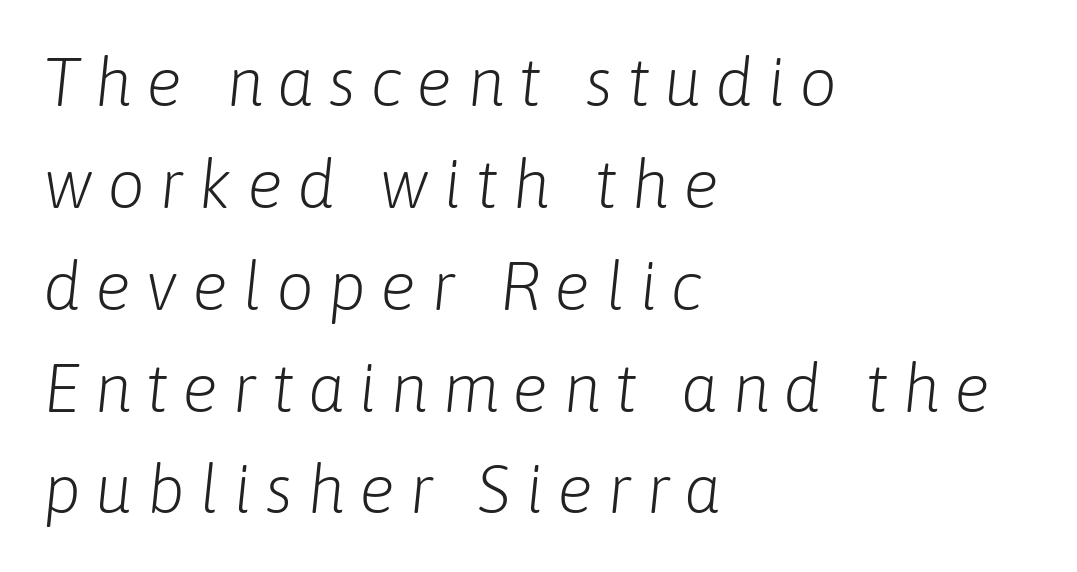
The image shows 67 px light type, italic (leaning right); set left-aligned, normal line spacing (1.52x), unusually wide letter spacing (+0.21 em), not underlined; low stroke contrast and a medium x-height.
